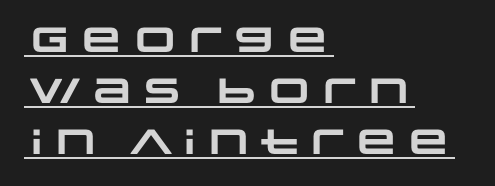
Q: Is the text bold? A: Yes.
Q: Is the typeface a serif or a sans-serif typeface? A: Sans-serif.
Q: Is the text underlined? A: Yes.
Q: How is the paragraph aligned? A: Left-aligned.
Q: Is the spacing between letters normal or unusually wide? A: Normal.
Q: Is the spacing between lines tight, normal or loose? A: Normal.
Q: Width (condensed, normal, or wide)? A: Wide.
Q: Stroke contrast? A: Low.
Q: x-height? A: Large.
Q: Monospaced? A: No.
